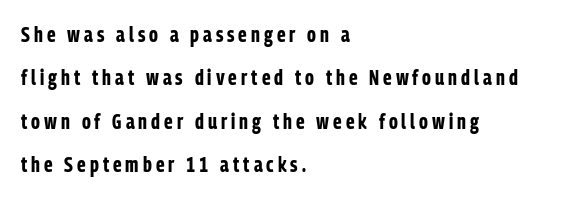
Q: Is the text bold? A: Yes.
Q: Is the text italic (slanted)? A: No, it is upright.
Q: Is the text underlined? A: No.
Q: How is the paragraph aligned? A: Left-aligned.
Q: Is the spacing between lines tight, normal or loose? A: Loose.
